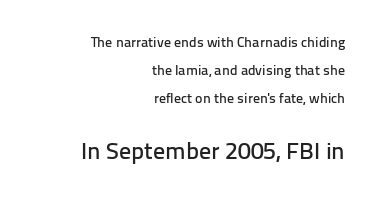
The image shows 24 px text type, upright; set right-aligned, loose line spacing (1.99x), normal letter spacing, not underlined; the second (bottom) block is 1.71x larger.
